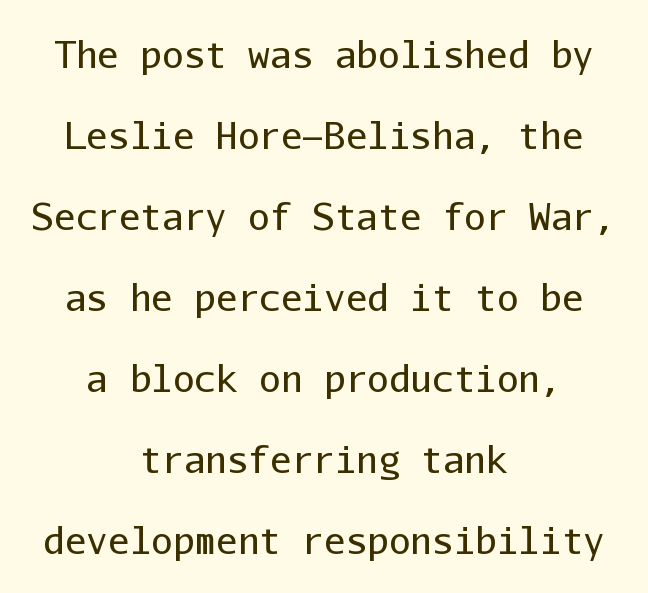
Q: Is the text bold? A: No.
Q: Is the text italic (slanted)? A: No, it is upright.
Q: Is the typeface a serif or a sans-serif typeface? A: Sans-serif.
Q: Is the text underlined? A: No.
Q: How is the paragraph aligned? A: Centered.
Q: Is the spacing between letters normal or unusually wide? A: Normal.
Q: Is the spacing between lines tight, normal or loose? A: Loose.
Q: Width (condensed, normal, or wide)? A: Normal.
Q: Stroke contrast? A: Low.
Q: x-height? A: Medium.
Q: Monospaced? A: Yes.
